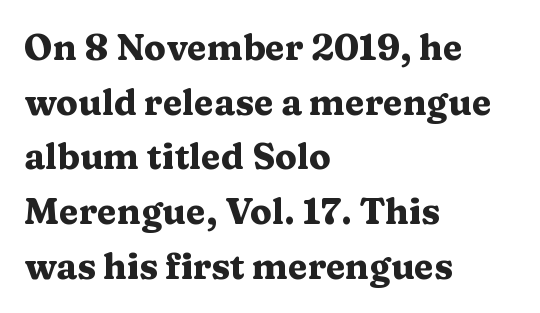
The image shows 36 px heavy, wide serif type, upright; set left-aligned, normal line spacing (1.52x), normal letter spacing, not underlined; medium stroke contrast and a medium x-height.
